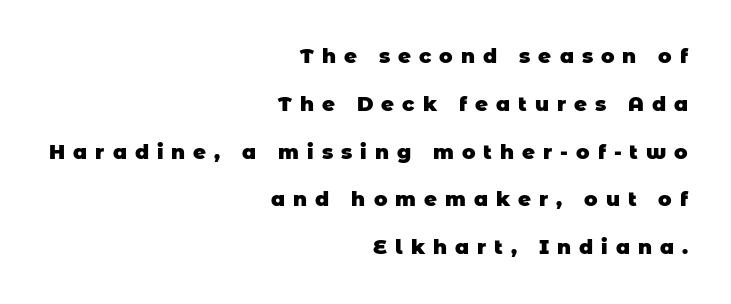
Q: Is the text bold? A: Yes.
Q: Is the text underlined? A: No.
Q: How is the paragraph aligned? A: Right-aligned.
Q: Is the spacing between letters normal or unusually wide? A: Unusually wide.
Q: Is the spacing between lines tight, normal or loose? A: Loose.
